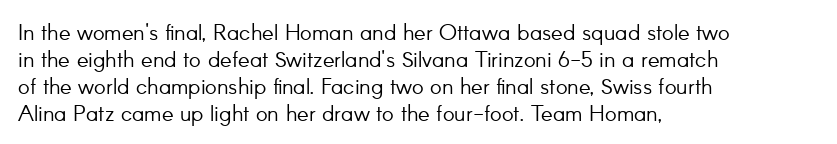
{"italic": "no", "bold": "no", "underline": "no", "align": "left", "line_spacing_ratio": 1.22, "letter_spacing": "normal", "letter_spacing_em": 0.0, "glyph_px": 22}
